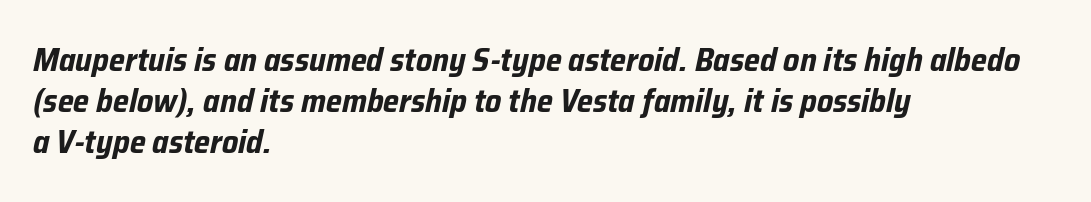
Q: Is the text bold? A: Yes.
Q: Is the text italic (slanted)? A: Yes, it leans right by about 12 degrees.
Q: Is the text underlined? A: No.
Q: How is the paragraph aligned? A: Left-aligned.
Q: Is the spacing between letters normal or unusually wide? A: Normal.
Q: Is the spacing between lines tight, normal or loose? A: Normal.
Q: Width (condensed, normal, or wide)? A: Condensed.
Q: Stroke contrast? A: Low.
Q: x-height? A: Medium.
Q: Monospaced? A: No.
